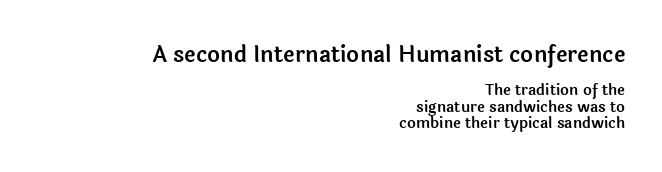
{"italic": "no", "underline": "no", "align": "right", "line_spacing": "tight", "line_spacing_ratio": 1.08, "letter_spacing": "normal", "letter_spacing_em": 0.0, "larger_block": "first", "size_ratio": 1.47, "glyph_px": 22}
